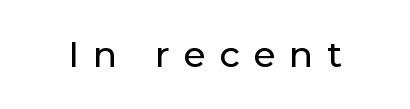
{"serif": "no", "italic": "no", "width": "normal", "stroke_contrast": "low", "x_height": "medium", "monospaced": "no", "underline": "no", "letter_spacing": "wide", "letter_spacing_em": 0.38, "glyph_px": 36}
